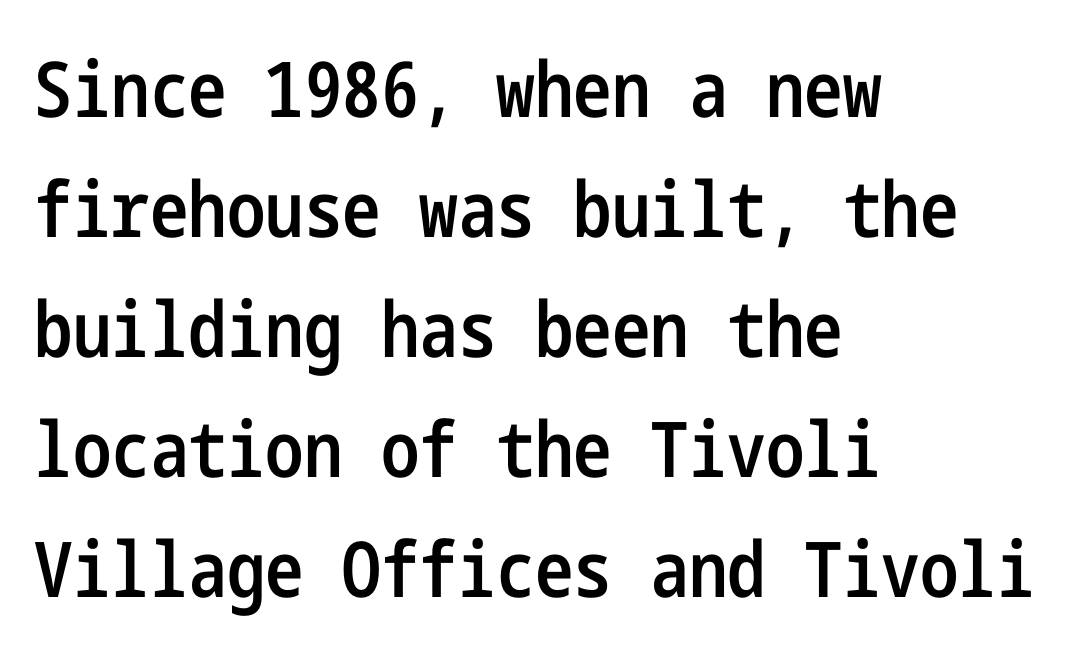
The image shows 77 px semibold, condensed sans-serif type, upright; set left-aligned, normal line spacing (1.56x), normal letter spacing, not underlined; low stroke contrast and a medium x-height.
